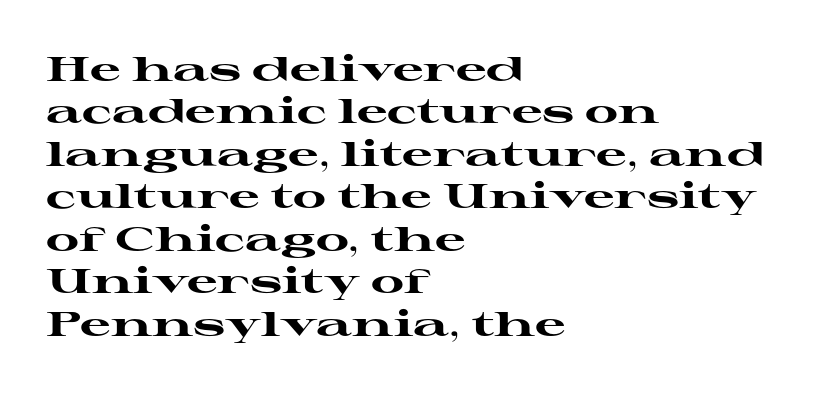
The lettering holds an erect, upright posture throughout. Casual observation: everything's shoved over to the left. The zone under the glyphs is completely vacant. Rows of type keep a routine distance in the vertical direction. Character widths vary here, with narrow letters taking less room than wide ones.
